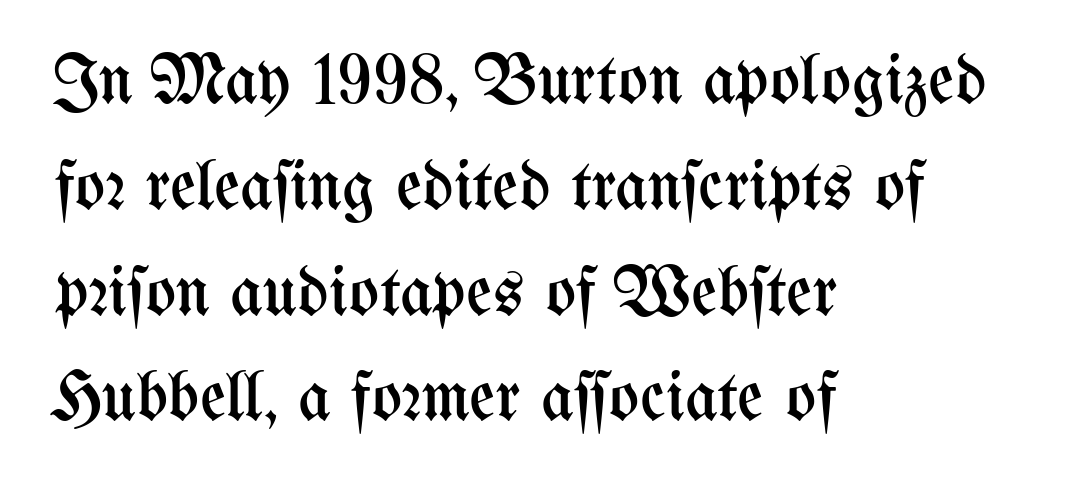
{"italic": "no", "bold": "no", "weight": "regular", "width": "condensed", "stroke_contrast": "medium", "x_height": "medium", "monospaced": "no", "underline": "no", "align": "left", "line_spacing": "normal", "line_spacing_ratio": 1.49, "letter_spacing": "normal", "letter_spacing_em": 0.0, "glyph_px": 71}
